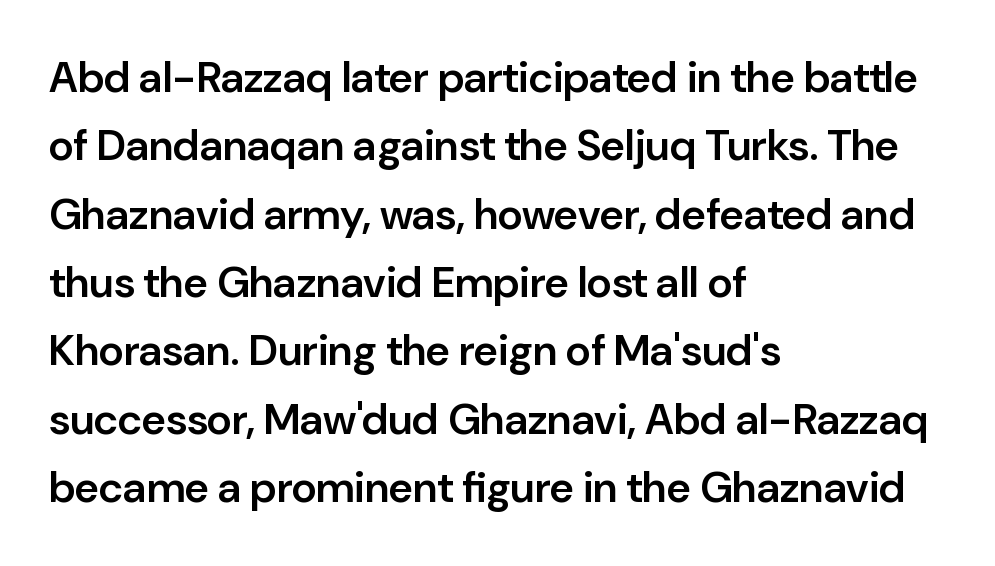
{"serif": "no", "italic": "no", "bold": "semi", "weight": "semibold", "width": "normal", "stroke_contrast": "low", "x_height": "medium", "monospaced": "no", "underline": "no", "align": "left", "line_spacing": "normal", "line_spacing_ratio": 1.59, "letter_spacing": "normal", "letter_spacing_em": 0.0, "glyph_px": 43}
